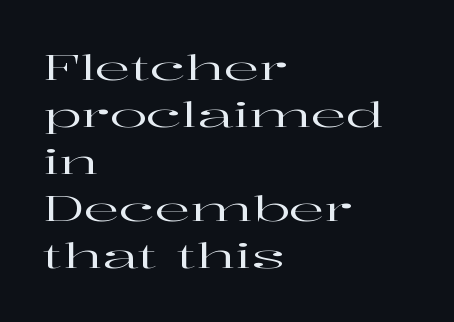
Q: Is the text italic (slanted)? A: No, it is upright.
Q: Is the typeface a serif or a sans-serif typeface? A: Serif.
Q: Is the text underlined? A: No.
Q: How is the paragraph aligned? A: Left-aligned.
Q: Is the spacing between letters normal or unusually wide? A: Normal.
Q: Is the spacing between lines tight, normal or loose? A: Normal.
Q: Width (condensed, normal, or wide)? A: Wide.
Q: Stroke contrast? A: High.
Q: x-height? A: Medium.
Q: Monospaced? A: No.
